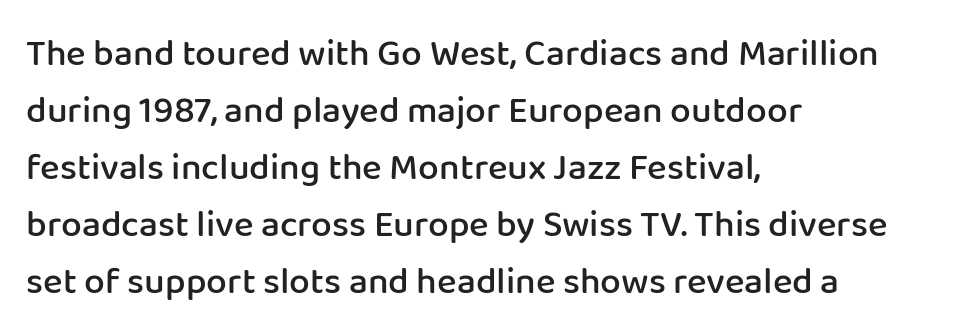
Q: Is the text bold? A: Semi-bold.
Q: Is the text italic (slanted)? A: No, it is upright.
Q: Is the typeface a serif or a sans-serif typeface? A: Sans-serif.
Q: Is the text underlined? A: No.
Q: How is the paragraph aligned? A: Left-aligned.
Q: Is the spacing between letters normal or unusually wide? A: Normal.
Q: Is the spacing between lines tight, normal or loose? A: Normal.
Q: Width (condensed, normal, or wide)? A: Normal.
Q: Stroke contrast? A: Low.
Q: x-height? A: Medium.
Q: Monospaced? A: No.
